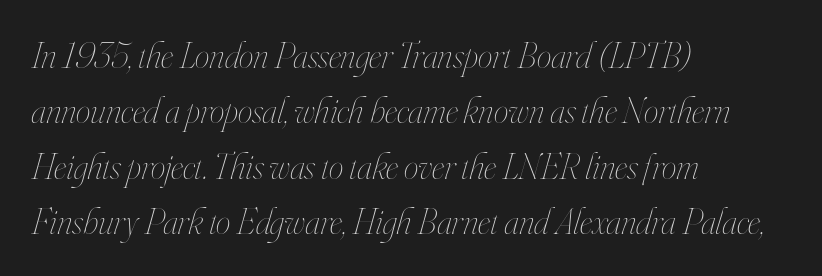
{"italic": "yes", "lean": "right", "slant_degrees": 16, "bold": "no", "weight": "thin", "width": "condensed", "stroke_contrast": "high", "x_height": "small", "monospaced": "no", "underline": "no", "align": "left", "line_spacing": "normal", "line_spacing_ratio": 1.5, "letter_spacing": "normal", "letter_spacing_em": 0.0, "glyph_px": 37}
